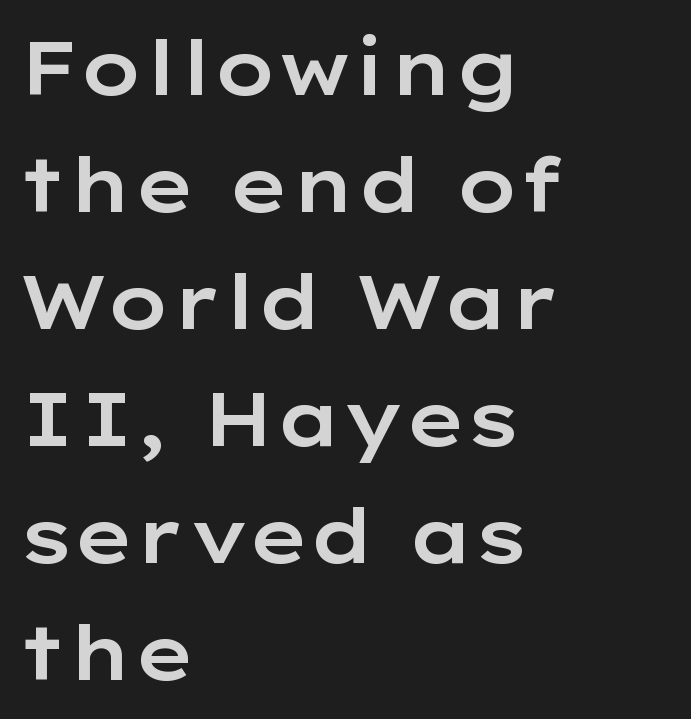
{"serif": "no", "italic": "no", "width": "wide", "stroke_contrast": "low", "x_height": "medium", "monospaced": "no", "underline": "no", "align": "left", "line_spacing": "normal", "line_spacing_ratio": 1.54, "letter_spacing": "normal", "letter_spacing_em": 0.0, "glyph_px": 76}
